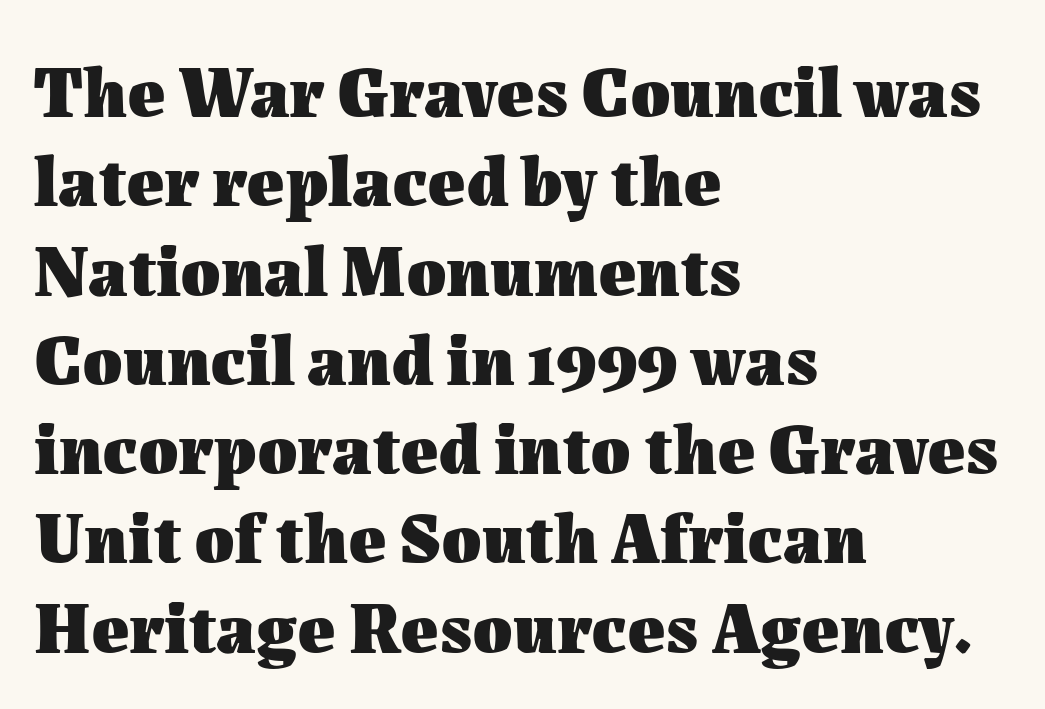
Q: Is the text bold? A: Yes.
Q: Is the text italic (slanted)? A: No, it is upright.
Q: Is the text underlined? A: No.
Q: How is the paragraph aligned? A: Left-aligned.
Q: Is the spacing between letters normal or unusually wide? A: Normal.
Q: Width (condensed, normal, or wide)? A: Normal.
Q: Stroke contrast? A: Medium.
Q: x-height? A: Medium.
Q: Monospaced? A: No.
